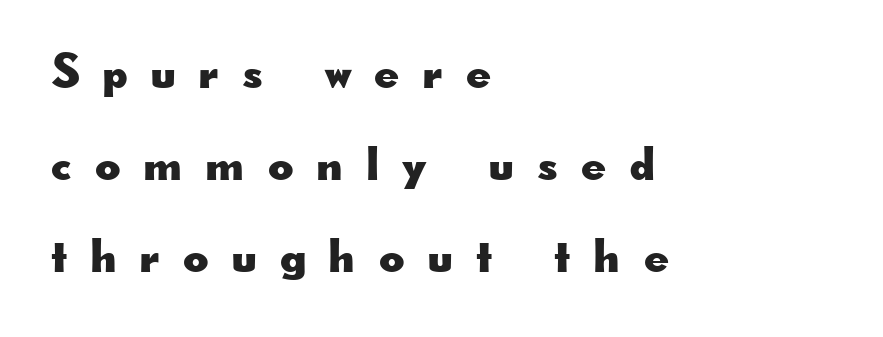
The type family on display is of the sans-serif kind. The axis of the letterforms is exactly vertical. Here the designer chose a conventional face with non-uniform glyph widths. A student would call this left alignment; a typographer would say flush left, rag right. Type without underlining.
